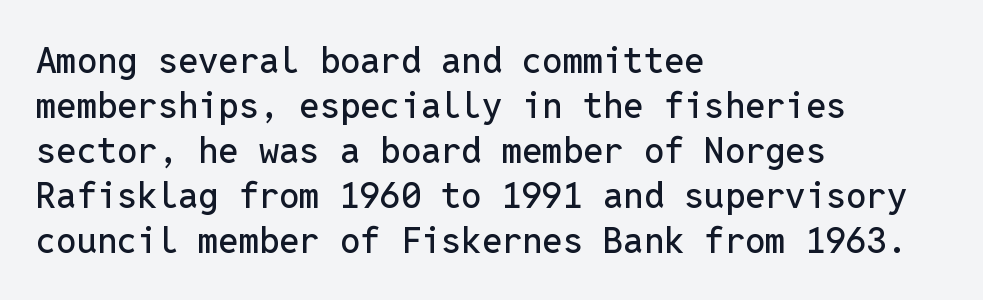
The rendering uses typewriter-style spacing with identical character cells. The glyphs are unaccompanied by any horizontal stroke below them. Serifs: no, the terminals of the letterforms are clean. The type sits square on the baseline with zero lean. Baseline-to-baseline distance is the conventional proportion of letter height. All the whitespace from short lines collects on the right.
